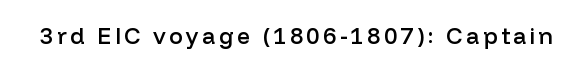
The image shows 23 px text type, upright; set not underlined.
